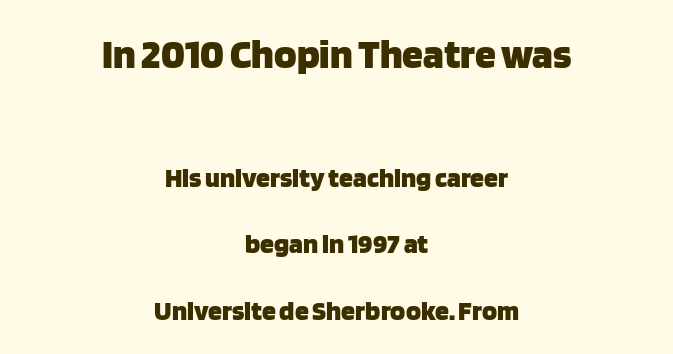
Q: Is the text bold? A: Yes.
Q: Is the text italic (slanted)? A: No, it is upright.
Q: Is the typeface a serif or a sans-serif typeface? A: Sans-serif.
Q: Is the text underlined? A: No.
Q: How is the paragraph aligned? A: Centered.
Q: Is the spacing between letters normal or unusually wide? A: Normal.
Q: Is the spacing between lines tight, normal or loose? A: Loose.
Q: Which block of text is set in a larger size, the first (top) or the second (bottom)? A: The first (top) one.
Q: Width (condensed, normal, or wide)? A: Normal.
Q: Stroke contrast? A: Low.
Q: x-height? A: Large.
Q: Monospaced? A: No.
